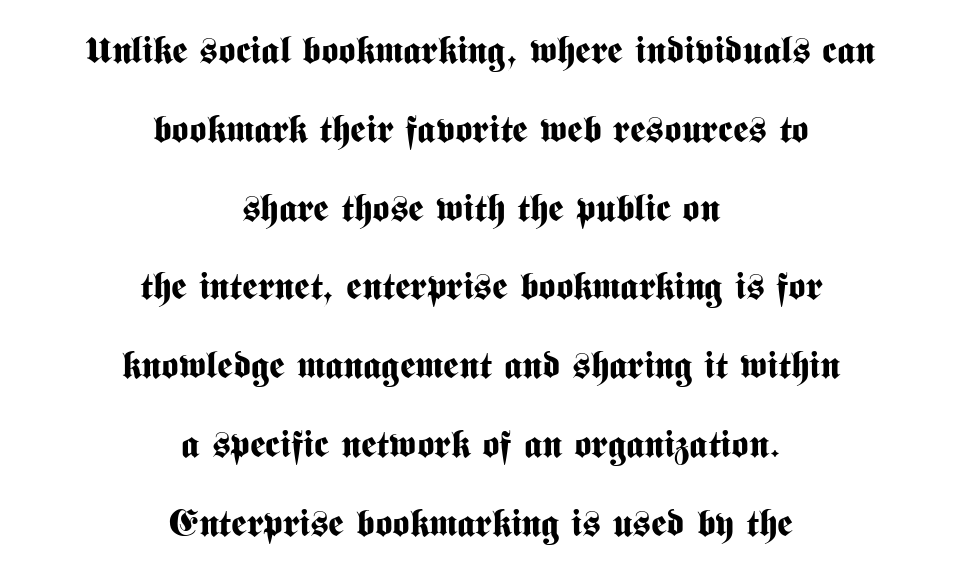
The space beneath each line is pristine and unruled. Leading is clearly above the norm, producing a sparse column. Every letter is thick-stroked: bold, no question. The rendering shows plain stroke endings on the letterforms — a sans-serif design.
